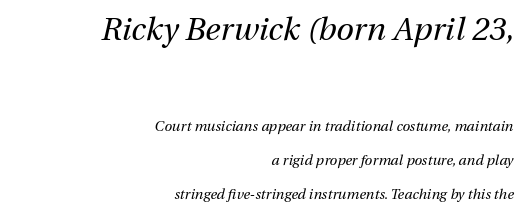
The image shows 32 px regular-weight type, italic (leaning right); set right-aligned, loose line spacing (2.44x), normal letter spacing, not underlined; the first (top) block is 2.29x larger; medium stroke contrast and a medium x-height.
